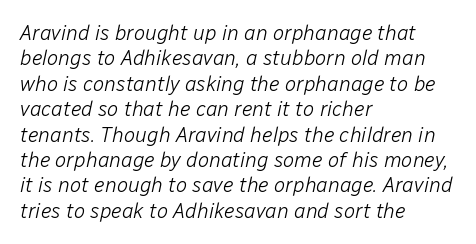
The image shows 21 px text type, italic (leaning right); set left-aligned, line spacing 1.21x, normal letter spacing, not underlined.
